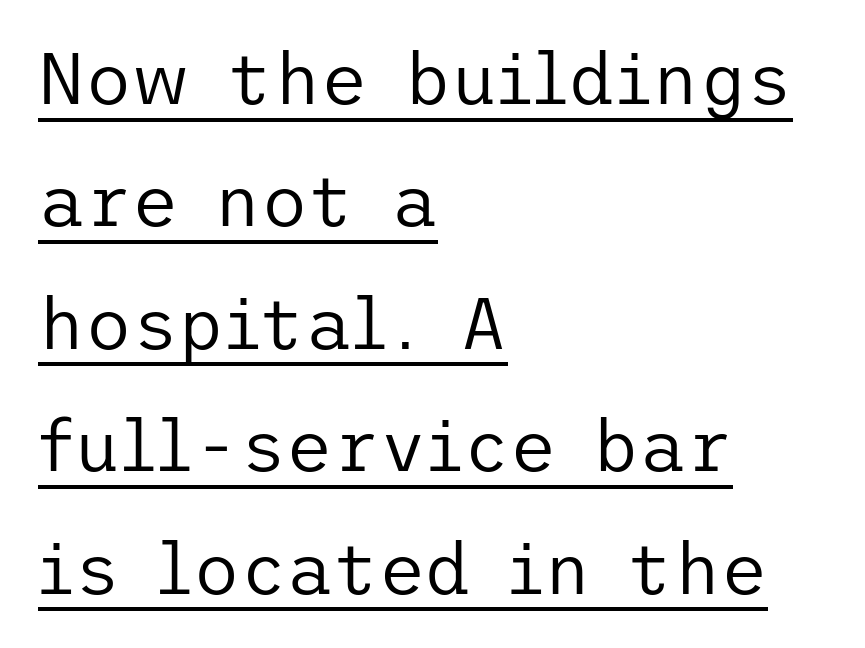
Nothing sits at the stroke ends, so this counts as sans-serif. Horizontal alignment here is leftward, the default for most running prose. Notice how the stems are strictly vertical — no italics here. This block has exactly the height ordinary leading produces.
